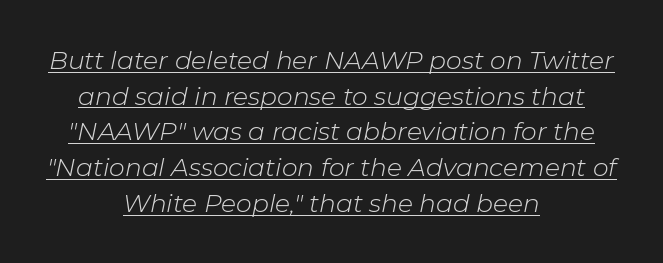
These lines keep a tight, regular rhythm from letter to letter. Is the stroke heavy? The answer is a plain regular-or-lighter. Every word sits above its own underline. If you folded the block vertically in half, each line would mirror itself in length. Italic? Definitely — the glyphs are oblique.
